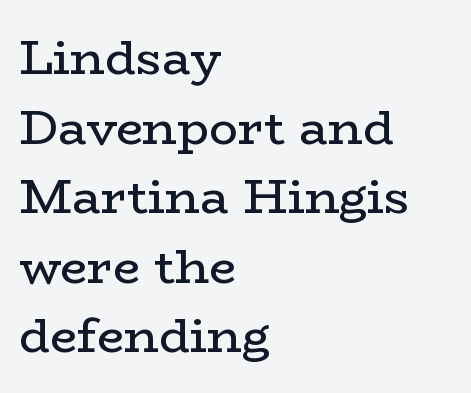
Stroke mass is kept to a normal reading level or below. Quick note: interline space is typical. This is roman type, the default non-slanted kind. Compared with typical body copy, the letter spacing here is the same. Descenders are the only things crossing below the line.
